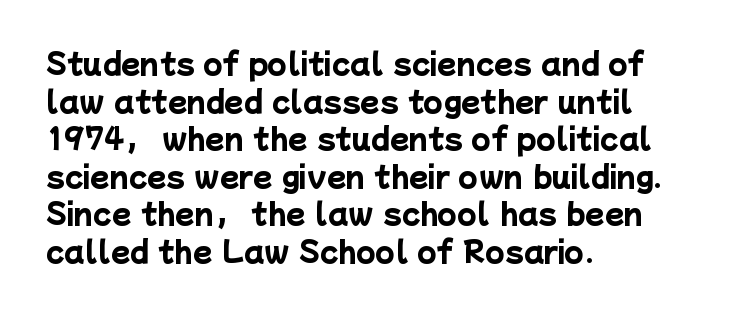
The image shows 28 px heavy sans-serif type; set left-aligned, normal line spacing (1.34x), normal letter spacing, not underlined; low stroke contrast and a medium x-height.
